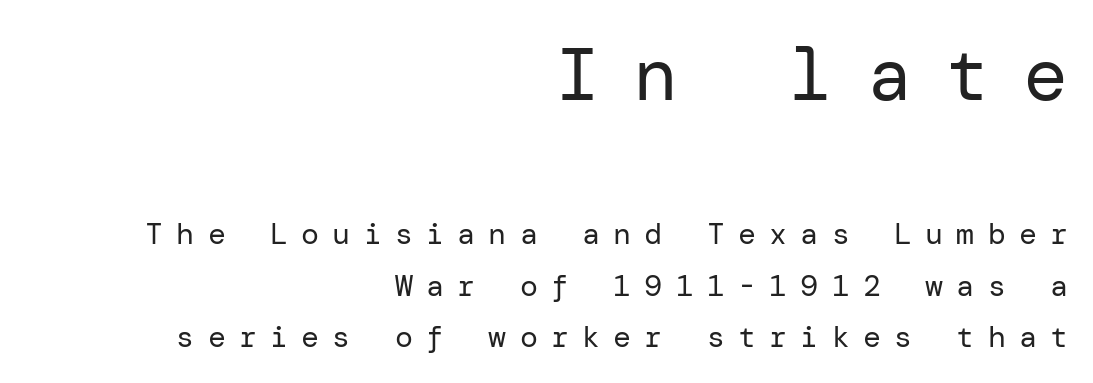
Q: Is the text bold? A: No.
Q: Is the text italic (slanted)? A: No, it is upright.
Q: Is the typeface a serif or a sans-serif typeface? A: Sans-serif.
Q: Is the text underlined? A: No.
Q: How is the paragraph aligned? A: Right-aligned.
Q: Is the spacing between letters normal or unusually wide? A: Unusually wide.
Q: Which block of text is set in a larger size, the first (top) or the second (bottom)? A: The first (top) one.
Q: Width (condensed, normal, or wide)? A: Normal.
Q: Stroke contrast? A: Low.
Q: x-height? A: Medium.
